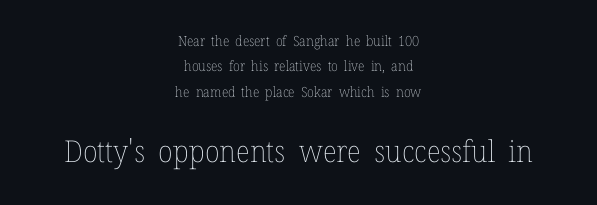
Which chunk is bigger? The second one — the bottom block dwarfs the top. In terms of letterspacing, this is plain default setting. Notice how the passage keeps no hard edge, just a central spine. The cut favours lightness, reaching ordinary text weight at its darkest. Is there any slant? The stems are plumb. The gap between lines stays unmarked.
